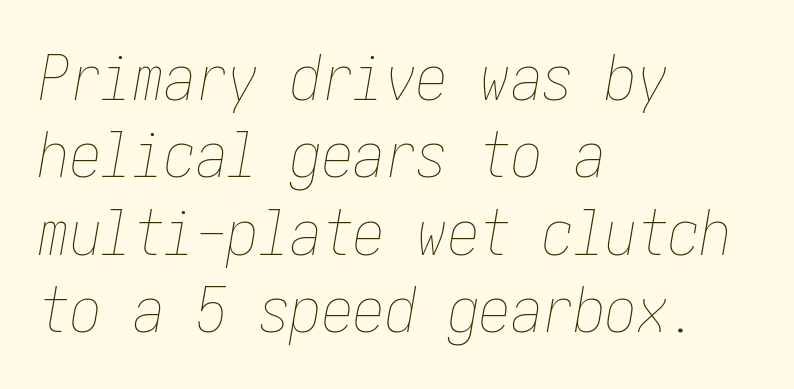
The image shows 63 px thin, condensed type, italic (leaning right); set left-aligned, line spacing 1.23x, normal letter spacing, not underlined; low stroke contrast and a medium x-height.
